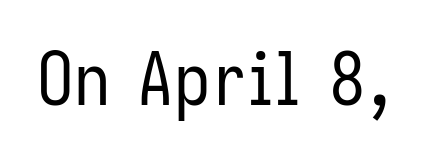
The image shows 73 px regular-weight, condensed sans-serif type, upright; set normal letter spacing, not underlined; low stroke contrast and a medium x-height.
